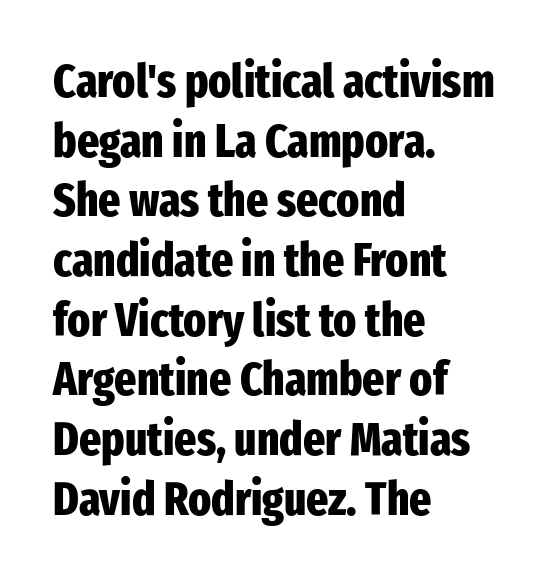
{"serif": "no", "italic": "no", "bold": "yes", "weight": "heavy", "width": "condensed", "stroke_contrast": "low", "x_height": "medium", "monospaced": "no", "underline": "no", "align": "left", "line_spacing": "normal", "line_spacing_ratio": 1.27, "letter_spacing": "normal", "letter_spacing_em": 0.0, "glyph_px": 47}
